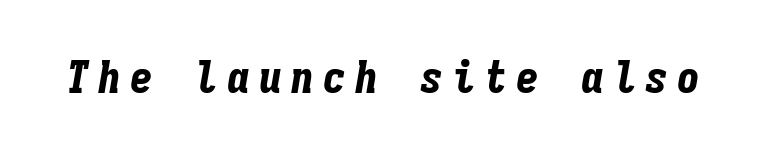
The image shows 46 px bold, condensed type, italic (leaning right), monospaced; set unusually wide letter spacing (+0.2 em), not underlined; low stroke contrast and a medium x-height.
